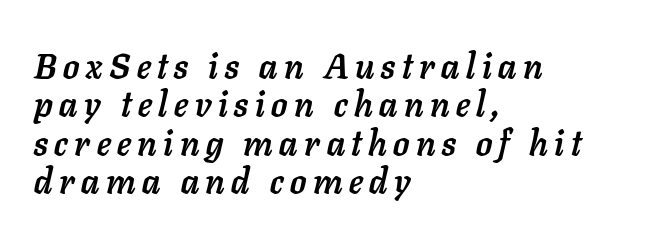
{"italic": "yes", "lean": "right", "slant_degrees": 11, "bold": "yes", "weight": "semibold", "width": "normal", "stroke_contrast": "low", "x_height": "medium", "monospaced": "no", "underline": "no", "align": "left", "line_spacing": "tight", "line_spacing_ratio": 1.1, "glyph_px": 35}
